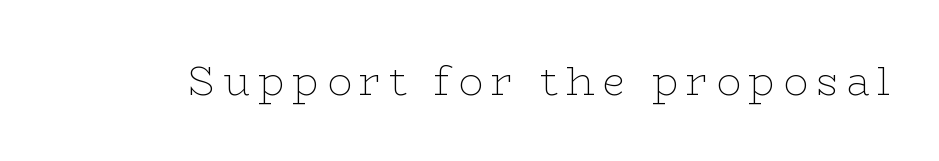
Q: Is the text bold? A: No.
Q: Is the text italic (slanted)? A: No, it is upright.
Q: Is the typeface a serif or a sans-serif typeface? A: Serif.
Q: Is the text underlined? A: No.
Q: Width (condensed, normal, or wide)? A: Wide.
Q: Stroke contrast? A: Low.
Q: x-height? A: Medium.
Q: Monospaced? A: No.
